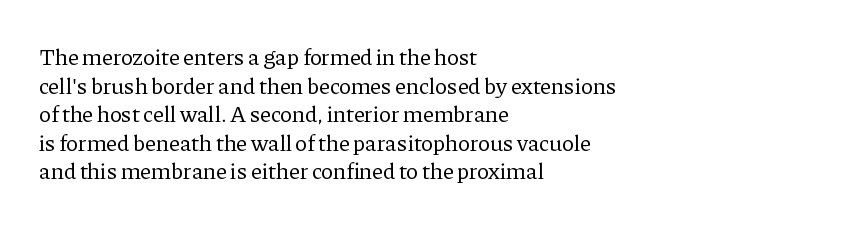
Beneath every word, the page is bare. On a weight scale, this lands at 450 or below. Look at the tracking — it's just the regular setting, nothing added. The typesetter chose a ragged-right arrangement here. Upright lettering throughout.
